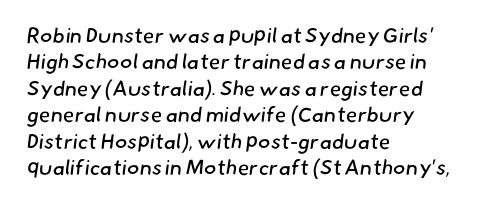
{"bold": "no", "underline": "no", "align": "left", "line_spacing": "normal", "line_spacing_ratio": 1.26, "letter_spacing": "normal", "letter_spacing_em": 0.0, "glyph_px": 21}
